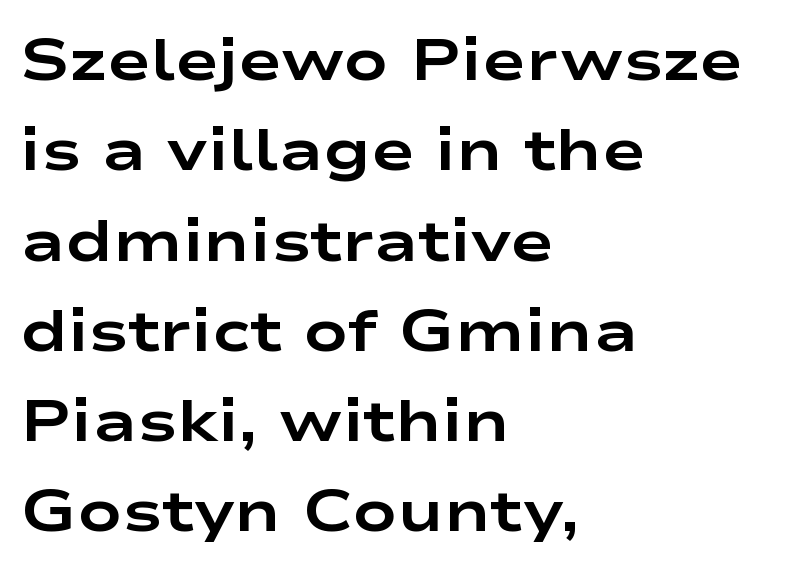
{"serif": "no", "italic": "no", "bold": "yes", "weight": "bold", "width": "wide", "stroke_contrast": "low", "x_height": "medium", "monospaced": "no", "underline": "no", "align": "left", "line_spacing": "normal", "line_spacing_ratio": 1.53, "letter_spacing": "normal", "letter_spacing_em": 0.0, "glyph_px": 59}
